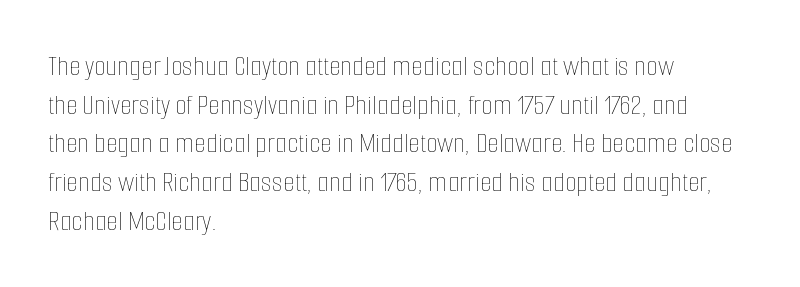
This rendering features lettering with no underline. Posture: straight, roman, zero tilt. Varying glyph widths throughout — classic text-font behaviour. Each new line begins a customary step beneath the previous one. All the whitespace from short lines collects on the right. On a weight scale, this lands at 450 or below.
